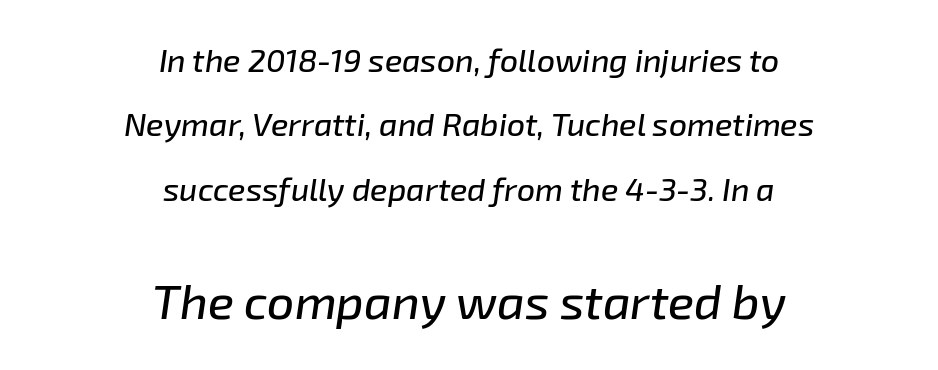
Does extra space separate the letters? No, they use regular spacing. Underlining? Definitely not there. Which margin do the lines hug? Neither — every line sits in the middle. Varying glyph widths throughout — classic text-font behaviour. The letters are slanted; this is an italic face. You could fit nearly another row in the gap between these rows.
